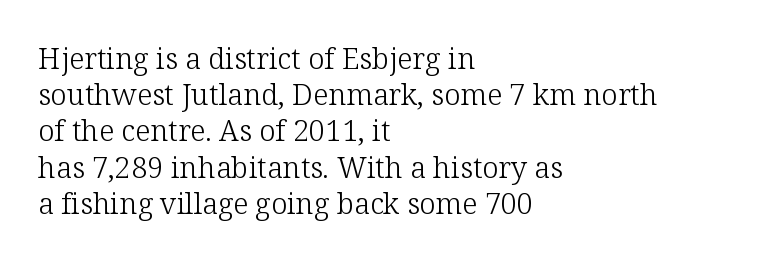
Casual observation: everything's shoved over to the left. Caption: standard tracking, unaltered. Is the type heavy? It reads as light-to-regular instead. The typography opts for an upright posture over an oblique one. The typeface chosen for these lines features serifs. The leading is moderate, giving the passage an even texture.
